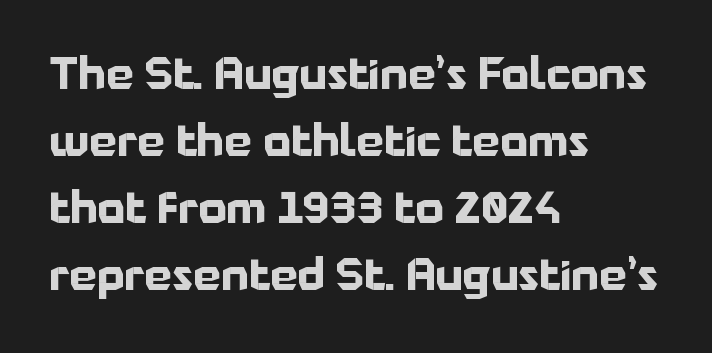
{"serif": "no", "italic": "no", "bold": "yes", "weight": "bold", "width": "normal", "stroke_contrast": "low", "x_height": "medium", "monospaced": "no", "underline": "no", "align": "left", "line_spacing": "normal", "line_spacing_ratio": 1.52, "letter_spacing": "normal", "letter_spacing_em": 0.0, "glyph_px": 44}
